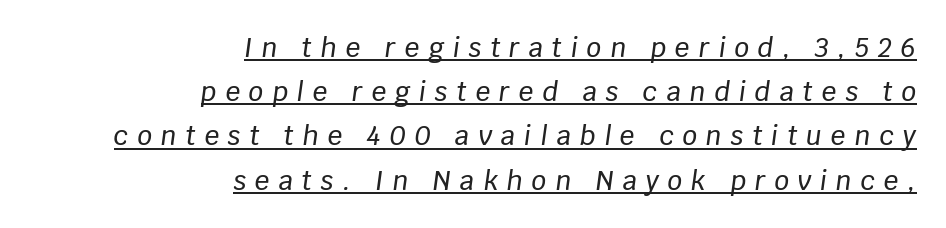
Q: Is the text italic (slanted)? A: Yes, it leans right by about 8 degrees.
Q: Is the text underlined? A: Yes.
Q: How is the paragraph aligned? A: Right-aligned.
Q: Is the spacing between letters normal or unusually wide? A: Unusually wide.
Q: Is the spacing between lines tight, normal or loose? A: Normal.
